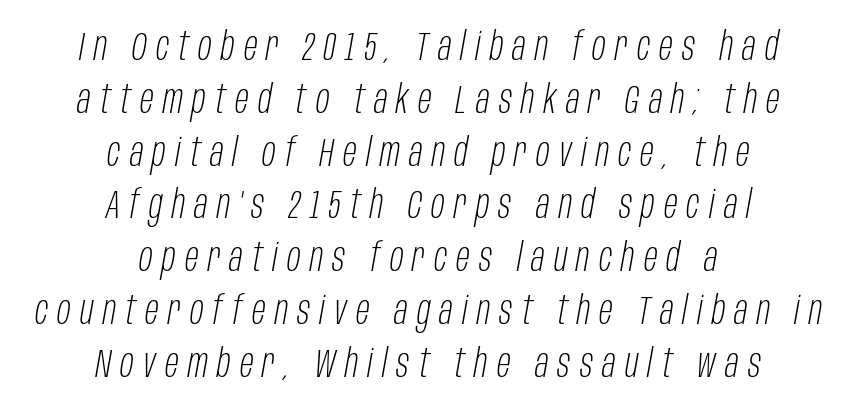
Vertically, the passage feels balanced, rows spaced as you'd expect. Think standard paragraph weight, or any step lighter than that. Spacing between characters has been opened up far beyond the box default. Centered paragraph, ragged on both sides. Spacing verdict: proportional, widths tailored to each character.
